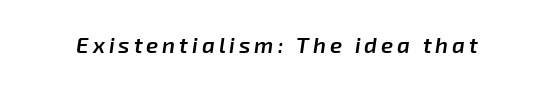
Any mark beneath the type? The region is blank. Stroke thickness is moderately raised; the sample reads as semibold. Rendered with sloped, italic letterforms.
